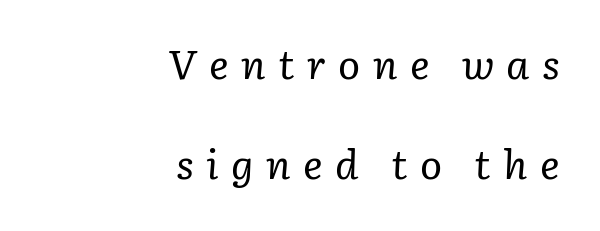
Characters are canted at an angle relative to the baseline's perpendicular. Is the stroke heavy? The answer is a plain regular-or-lighter. Here the designer chose a conventional face with non-uniform glyph widths. If you drew a ruler down the right edge, every line would touch it. Between one letter and the next there's a generous, obvious gap.
